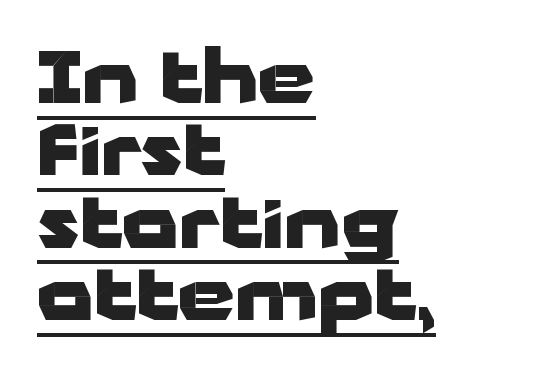
{"serif": "no", "italic": "no", "bold": "yes", "weight": "heavy", "width": "wide", "stroke_contrast": "low", "x_height": "medium", "monospaced": "no", "underline": "yes", "align": "left", "line_spacing": "tight", "line_spacing_ratio": 0.99, "letter_spacing": "normal", "letter_spacing_em": 0.0, "glyph_px": 73}
